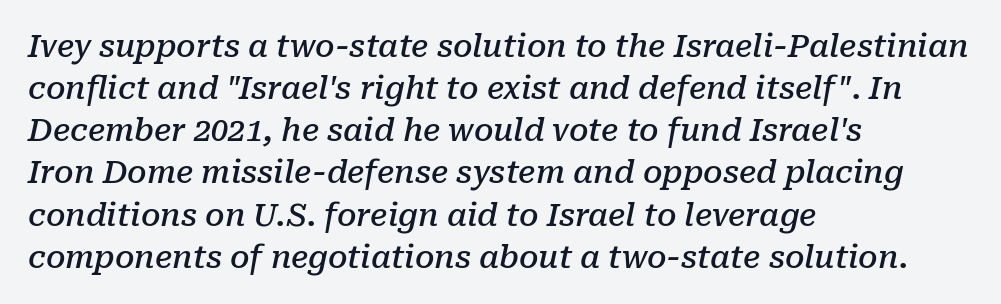
The image shows 31 px semibold serif type, italic (leaning right); set left-aligned, normal line spacing (1.36x), normal letter spacing, not underlined; low stroke contrast and a medium x-height.
